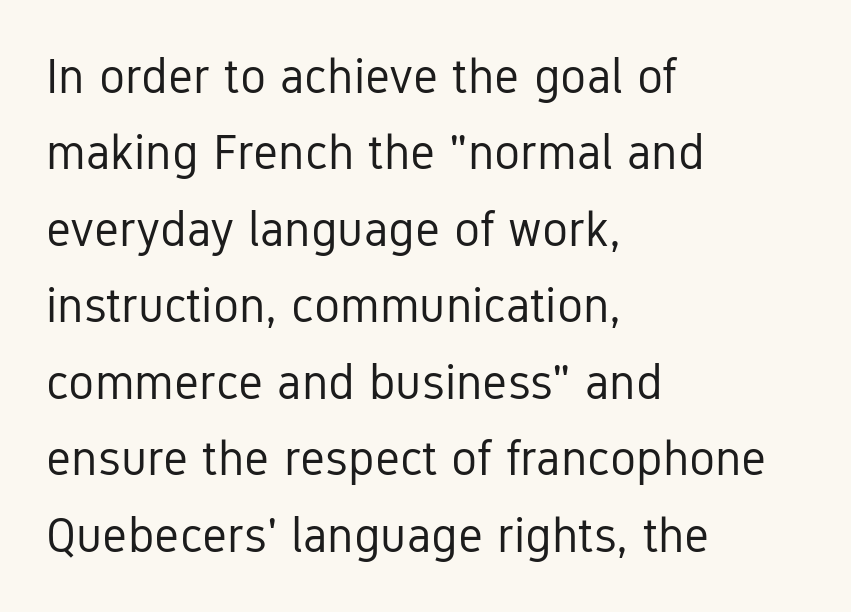
The image shows 49 px regular-weight, condensed sans-serif type, upright; set left-aligned, normal line spacing (1.56x), normal letter spacing, not underlined; low stroke contrast and a medium x-height.
